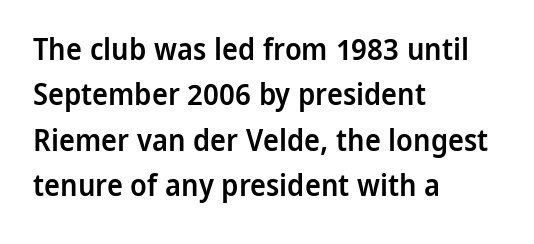
{"serif": "no", "italic": "no", "bold": "semi", "weight": "semibold", "width": "normal", "stroke_contrast": "low", "x_height": "medium", "monospaced": "no", "underline": "no", "align": "left", "line_spacing": "normal", "line_spacing_ratio": 1.51, "letter_spacing": "normal", "letter_spacing_em": 0.0, "glyph_px": 30}
